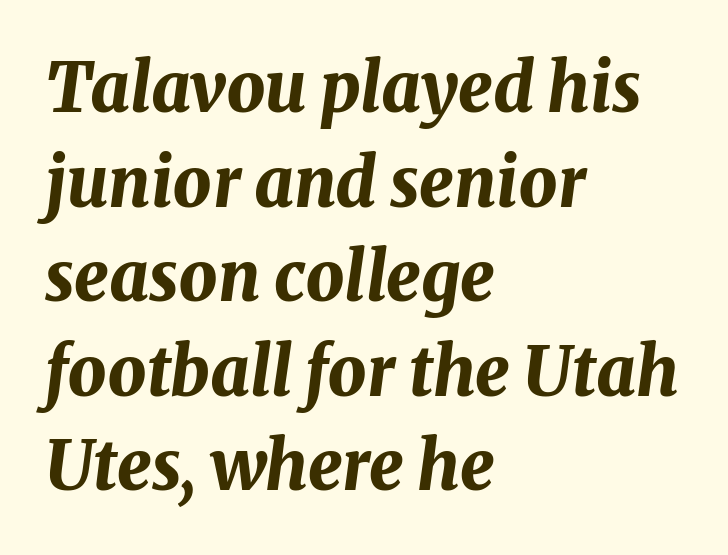
The image shows 68 px bold type, italic (leaning right); set left-aligned, normal line spacing (1.39x), normal letter spacing, not underlined; medium stroke contrast and a medium x-height.
